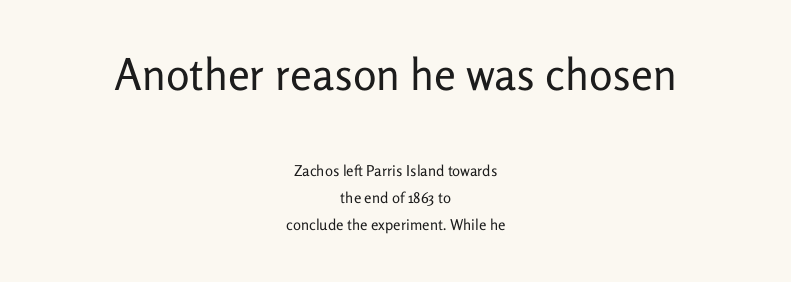
This rendering leaves character spacing at its baseline value. Heft: none added — not bold. If you drew a line through each stem, it would be perfectly vertical. Leftover space on each line is divided equally before and after the words. Honestly, there is no underline to notice here at all. Note: larger setting up top, smaller setting below.
